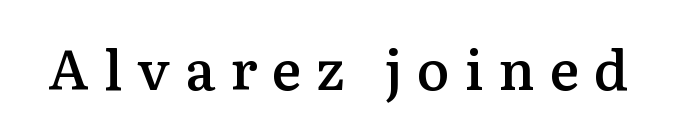
Q: Is the text bold? A: Semi-bold.
Q: Is the text italic (slanted)? A: No, it is upright.
Q: Is the typeface a serif or a sans-serif typeface? A: Serif.
Q: Is the text underlined? A: No.
Q: Is the spacing between letters normal or unusually wide? A: Unusually wide.
Q: Width (condensed, normal, or wide)? A: Normal.
Q: Stroke contrast? A: Medium.
Q: x-height? A: Medium.
Q: Monospaced? A: No.
